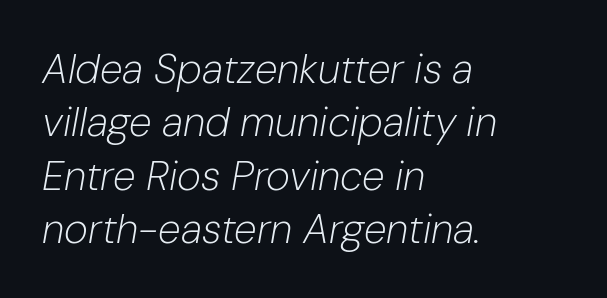
{"italic": "yes", "lean": "right", "slant_degrees": 10, "bold": "no", "weight": "light", "width": "normal", "stroke_contrast": "low", "x_height": "medium", "monospaced": "no", "underline": "no", "align": "left", "line_spacing": "normal", "line_spacing_ratio": 1.3, "letter_spacing": "normal", "letter_spacing_em": 0.0, "glyph_px": 41}
